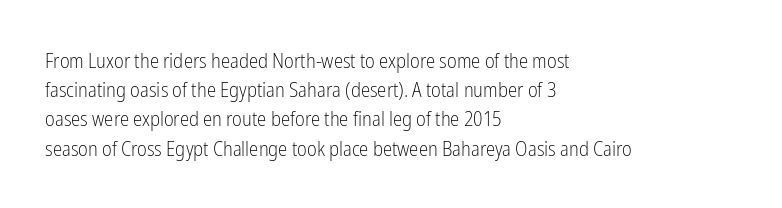
Q: Is the text bold? A: No.
Q: Is the text italic (slanted)? A: No, it is upright.
Q: Is the text underlined? A: No.
Q: How is the paragraph aligned? A: Left-aligned.
Q: Is the spacing between letters normal or unusually wide? A: Normal.
Q: Is the spacing between lines tight, normal or loose? A: Normal.
